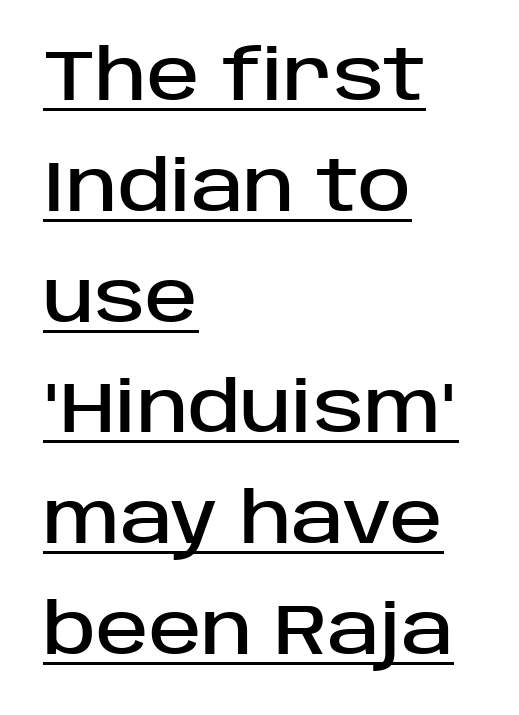
The image shows 71 px sans-serif type, upright; set left-aligned, normal line spacing (1.56x), normal letter spacing, underlined; low stroke contrast and a large x-height.
